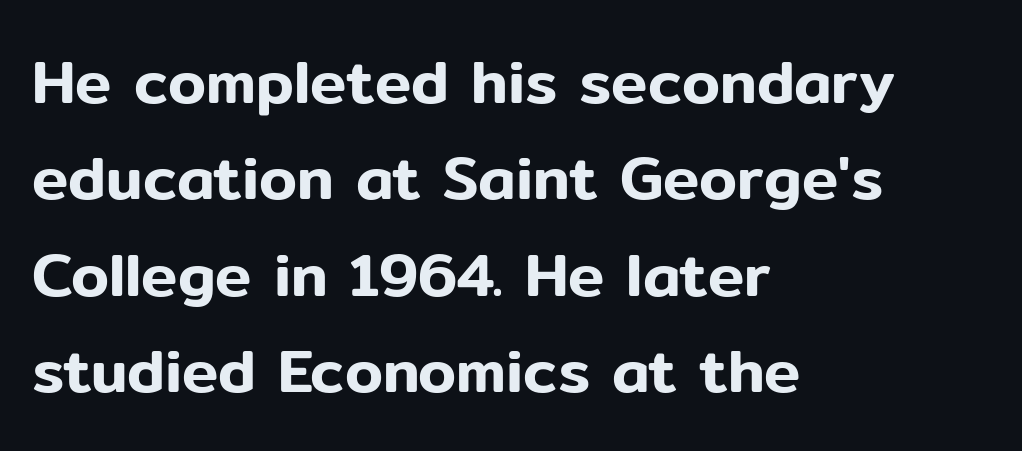
{"serif": "no", "italic": "no", "width": "normal", "stroke_contrast": "low", "x_height": "medium", "monospaced": "no", "underline": "no", "align": "left", "line_spacing": "normal", "line_spacing_ratio": 1.58, "letter_spacing": "normal", "letter_spacing_em": 0.0, "glyph_px": 61}
